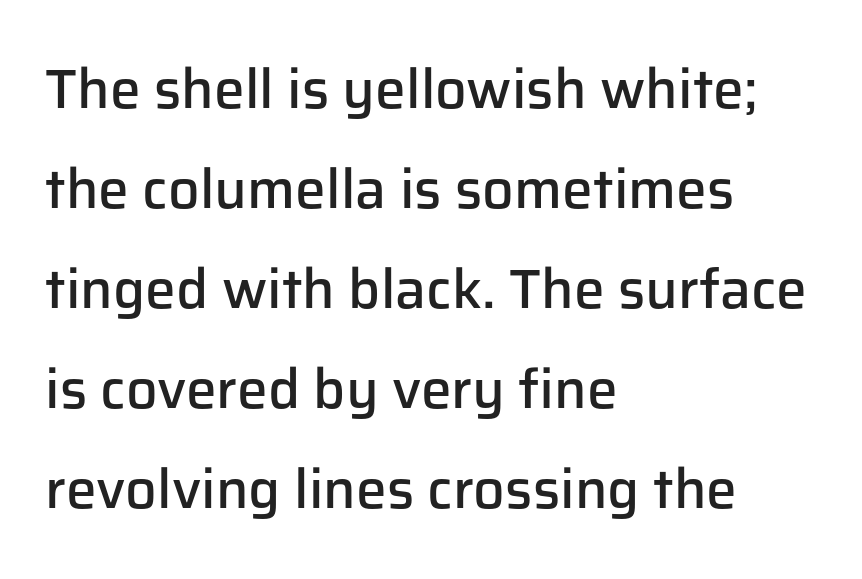
Q: Is the text bold? A: Semi-bold.
Q: Is the text italic (slanted)? A: No, it is upright.
Q: Is the typeface a serif or a sans-serif typeface? A: Sans-serif.
Q: Is the text underlined? A: No.
Q: How is the paragraph aligned? A: Left-aligned.
Q: Is the spacing between letters normal or unusually wide? A: Normal.
Q: Width (condensed, normal, or wide)? A: Normal.
Q: Stroke contrast? A: Low.
Q: x-height? A: Medium.
Q: Monospaced? A: No.
